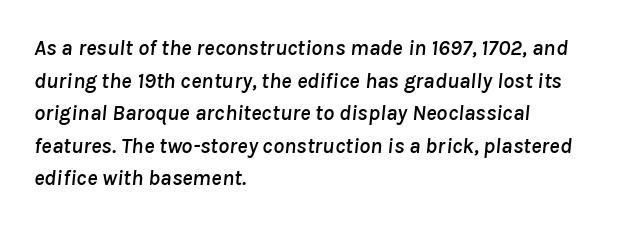
Q: Is the text italic (slanted)? A: Yes, it leans right by about 8 degrees.
Q: Is the text underlined? A: No.
Q: How is the paragraph aligned? A: Left-aligned.
Q: Is the spacing between letters normal or unusually wide? A: Normal.
Q: Is the spacing between lines tight, normal or loose? A: Normal.
